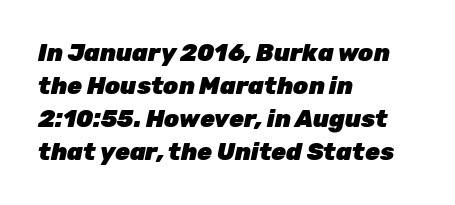
Letters rest on an invisible, unmarked baseline. The lettering tilts uniformly, giving the passage an italic look. Stroke thickness is high; the sample reads as a true bold. One-word summary of the alignment: left. Regarding leading, the lines here are spaced in the standard way.
